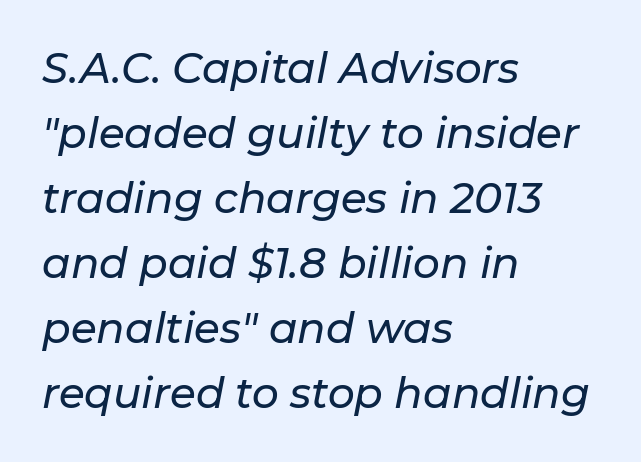
Is this a fixed-width face? No — the glyphs have proportional, varying widths. Where is the straight margin? On the left. Is there much room between lines? A standard amount, neither cramped nor airy. Rendered with sloped, italic letterforms. Underlining? Definitely not there. A typesetter would call this zero additional tracking.
